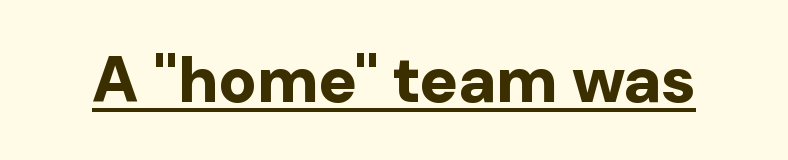
The image shows 65 px bold sans-serif type, upright; set normal letter spacing, underlined; low stroke contrast and a medium x-height.
